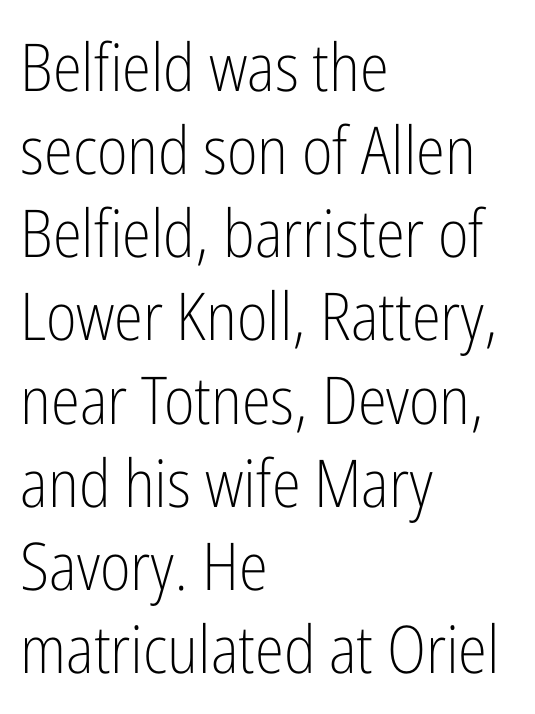
The image shows 66 px light, condensed sans-serif type, upright; set left-aligned, normal line spacing (1.26x), normal letter spacing, not underlined; low stroke contrast and a medium x-height.
